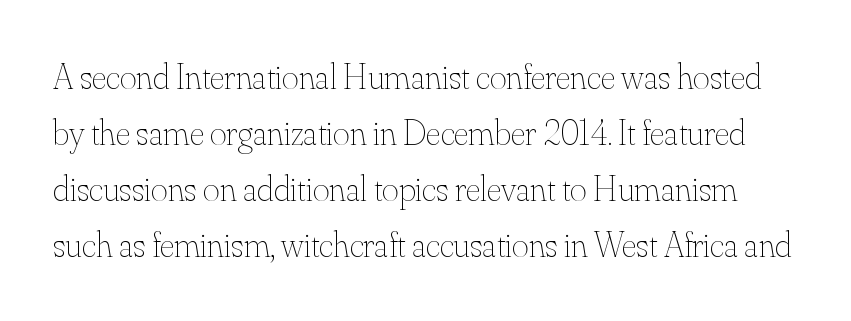
{"italic": "no", "bold": "no", "weight": "thin", "width": "normal", "stroke_contrast": "medium", "x_height": "small", "monospaced": "no", "underline": "no", "line_spacing": "normal", "line_spacing_ratio": 1.56, "letter_spacing": "normal", "letter_spacing_em": 0.0, "glyph_px": 36}
